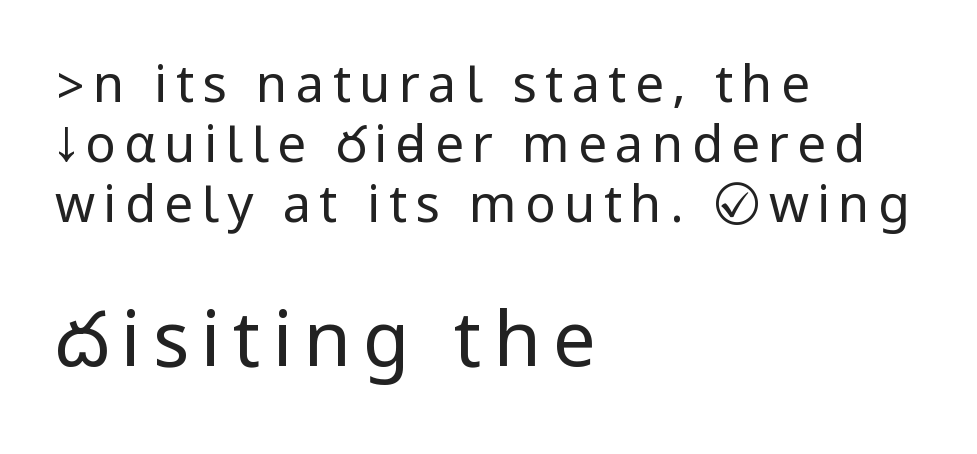
The image shows 76 px regular-weight, condensed sans-serif type, upright; set left-aligned, line spacing 1.18x, not underlined; the second (bottom) block is 1.49x larger; low stroke contrast.
